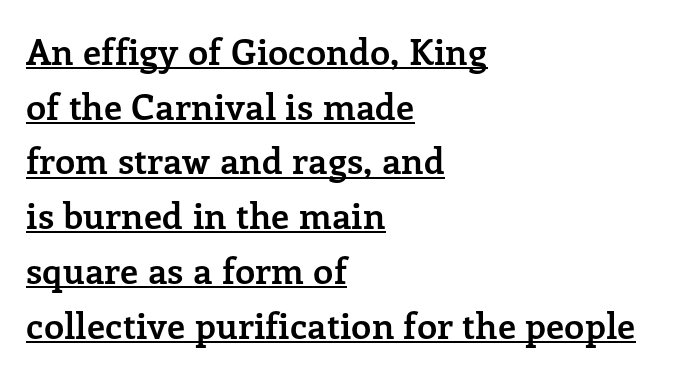
{"serif": "yes", "italic": "no", "bold": "yes", "weight": "semibold", "width": "normal", "stroke_contrast": "low", "x_height": "medium", "monospaced": "no", "underline": "yes", "align": "left", "line_spacing": "normal", "line_spacing_ratio": 1.52, "letter_spacing": "normal", "letter_spacing_em": 0.0, "glyph_px": 36}
